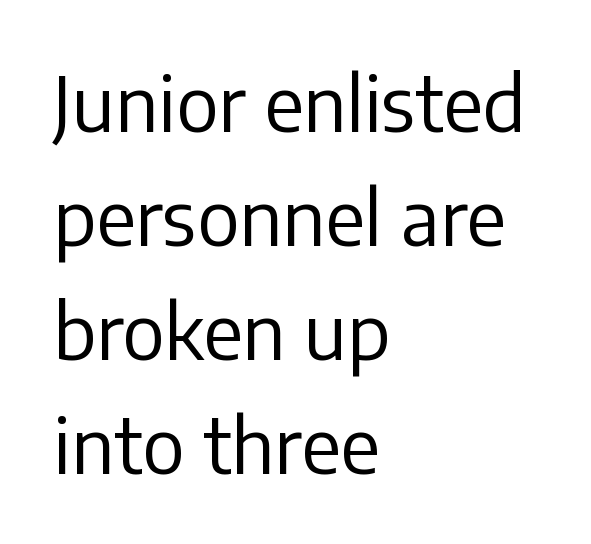
{"serif": "no", "italic": "no", "bold": "no", "weight": "regular", "width": "normal", "stroke_contrast": "low", "x_height": "medium", "monospaced": "no", "underline": "no", "align": "left", "line_spacing": "normal", "line_spacing_ratio": 1.5, "letter_spacing": "normal", "letter_spacing_em": 0.0, "glyph_px": 76}
